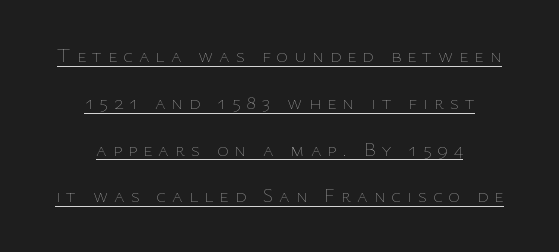
Q: Is the text bold? A: No.
Q: Is the text italic (slanted)? A: No, it is upright.
Q: Is the text underlined? A: Yes.
Q: How is the paragraph aligned? A: Centered.
Q: Is the spacing between letters normal or unusually wide? A: Unusually wide.
Q: Is the spacing between lines tight, normal or loose? A: Loose.
